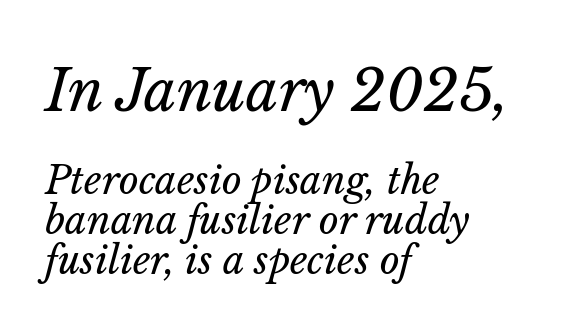
The image shows 57 px regular-weight type, italic (leaning right); set left-aligned, tight line spacing (1.05x), normal letter spacing, not underlined; the first (top) block is 1.5x larger; low stroke contrast and a medium x-height.
